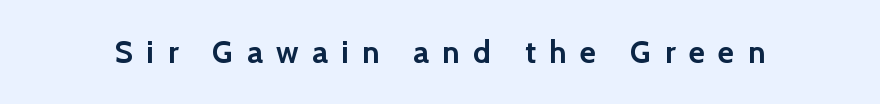
Q: Is the text bold? A: Yes.
Q: Is the text italic (slanted)? A: No, it is upright.
Q: Is the typeface a serif or a sans-serif typeface? A: Sans-serif.
Q: Is the text underlined? A: No.
Q: Is the spacing between letters normal or unusually wide? A: Unusually wide.
Q: Width (condensed, normal, or wide)? A: Normal.
Q: x-height? A: Medium.
Q: Monospaced? A: No.
